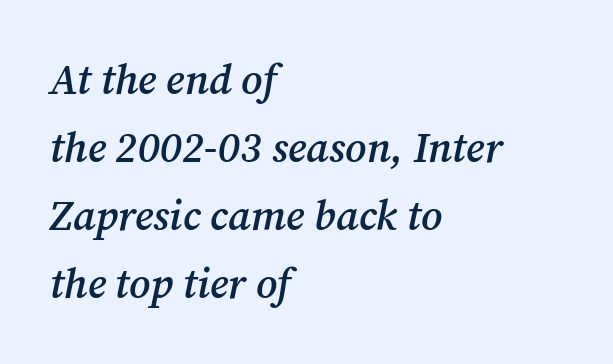
The image shows 42 px semibold serif type, italic (leaning right); set left-aligned, normal line spacing (1.62x), normal letter spacing, not underlined; medium stroke contrast and a medium x-height.
